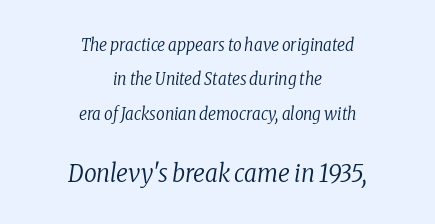
Q: Is the text bold? A: No.
Q: Is the text italic (slanted)? A: Yes, it leans right by about 8 degrees.
Q: Is the text underlined? A: No.
Q: How is the paragraph aligned? A: Centered.
Q: Is the spacing between letters normal or unusually wide? A: Normal.
Q: Is the spacing between lines tight, normal or loose? A: Loose.
Q: Which block of text is set in a larger size, the first (top) or the second (bottom)? A: The second (bottom) one.
